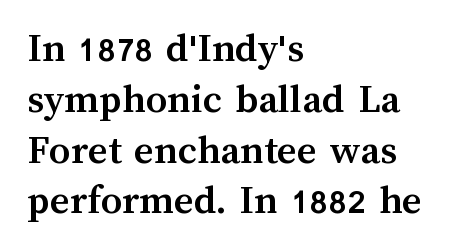
The image shows 42 px semibold type, upright; set left-aligned, line spacing 1.21x, normal letter spacing, not underlined; medium stroke contrast and a medium x-height.
